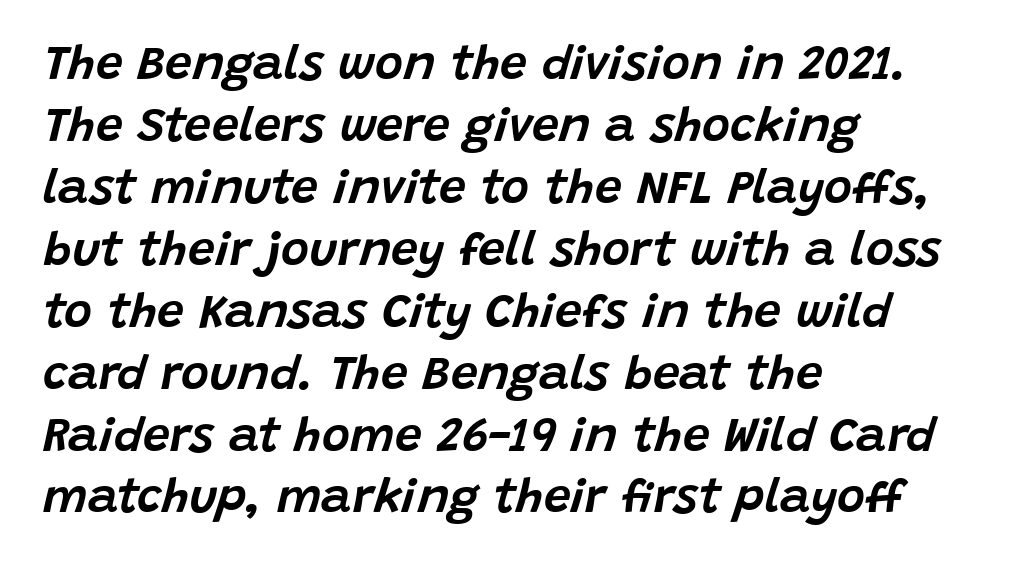
Nothing unusual about the tracking: characters are spaced as the font intends. Nobody drew a line under any word here. Honestly, the row spacing looks completely unremarkable. This sample uses an oblique cut, with every glyph tilted off the vertical. Each line starts at the same left margin while the right side varies. You could not count columns in this text — the font is proportionally spaced.
